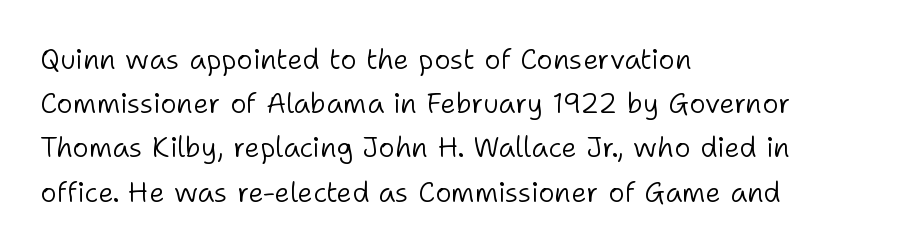
Q: Is the text bold? A: No.
Q: Is the text italic (slanted)? A: No, it is upright.
Q: Is the typeface a serif or a sans-serif typeface? A: Sans-serif.
Q: Is the text underlined? A: No.
Q: How is the paragraph aligned? A: Left-aligned.
Q: Is the spacing between letters normal or unusually wide? A: Normal.
Q: Is the spacing between lines tight, normal or loose? A: Normal.
Q: Width (condensed, normal, or wide)? A: Normal.
Q: Stroke contrast? A: Low.
Q: x-height? A: Medium.
Q: Monospaced? A: No.
